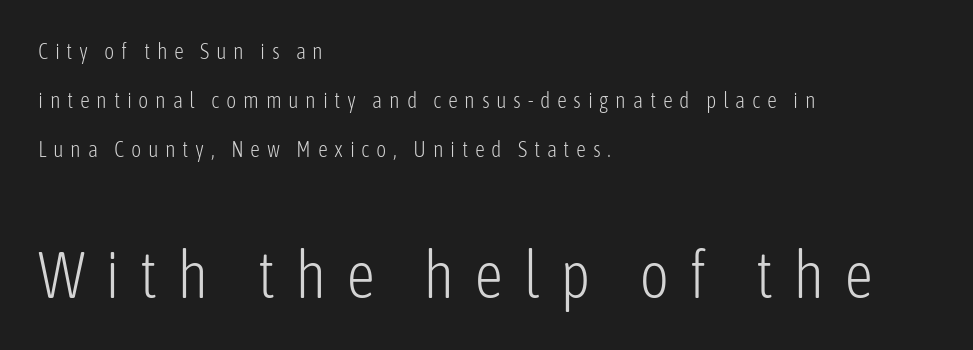
Q: Is the text bold? A: No.
Q: Is the text italic (slanted)? A: No, it is upright.
Q: Is the typeface a serif or a sans-serif typeface? A: Sans-serif.
Q: Is the text underlined? A: No.
Q: How is the paragraph aligned? A: Left-aligned.
Q: Is the spacing between letters normal or unusually wide? A: Unusually wide.
Q: Is the spacing between lines tight, normal or loose? A: Loose.
Q: Which block of text is set in a larger size, the first (top) or the second (bottom)? A: The second (bottom) one.
Q: Width (condensed, normal, or wide)? A: Condensed.
Q: Stroke contrast? A: Low.
Q: x-height? A: Medium.
Q: Monospaced? A: No.
